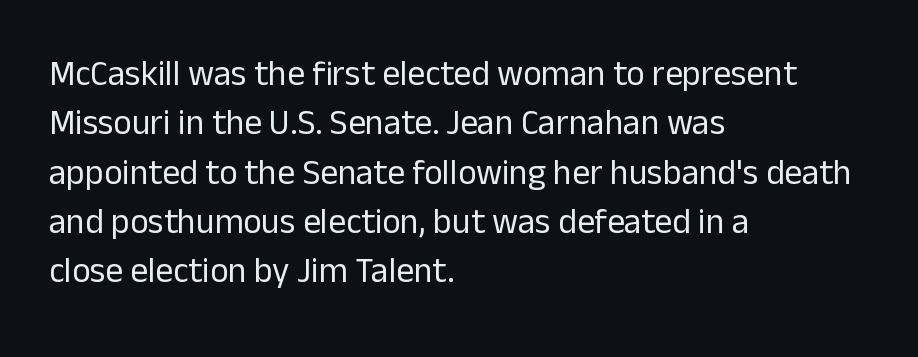
Q: Is the text bold? A: No.
Q: Is the text italic (slanted)? A: No, it is upright.
Q: Is the typeface a serif or a sans-serif typeface? A: Sans-serif.
Q: Is the text underlined? A: No.
Q: How is the paragraph aligned? A: Left-aligned.
Q: Is the spacing between letters normal or unusually wide? A: Normal.
Q: Is the spacing between lines tight, normal or loose? A: Normal.
Q: Width (condensed, normal, or wide)? A: Normal.
Q: Stroke contrast? A: Low.
Q: x-height? A: Medium.
Q: Monospaced? A: No.
